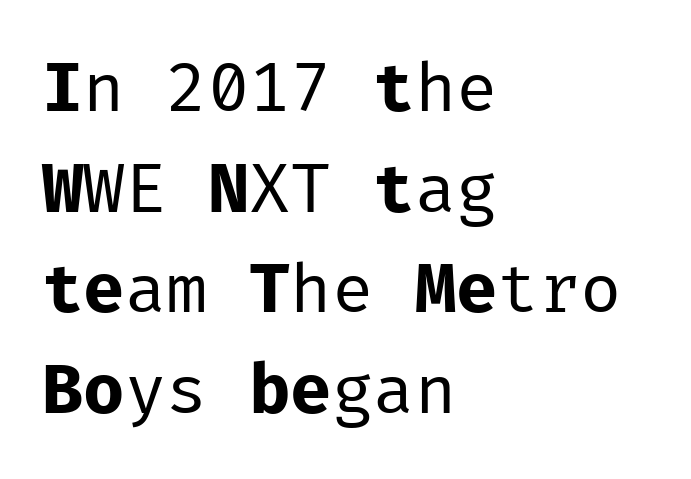
The image shows 69 px regular-weight sans-serif type, upright, monospaced; set left-aligned, normal line spacing (1.46x), normal letter spacing, not underlined; low stroke contrast and a medium x-height.
